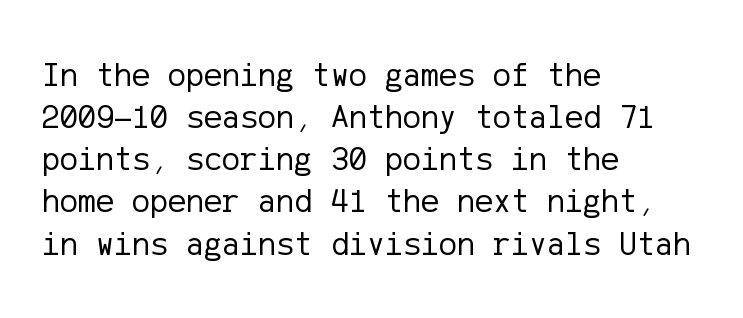
{"serif": "no", "italic": "no", "bold": "no", "weight": "regular", "width": "normal", "stroke_contrast": "low", "x_height": "medium", "underline": "no", "align": "left", "line_spacing_ratio": 1.24, "letter_spacing": "normal", "letter_spacing_em": 0.0, "glyph_px": 34}
